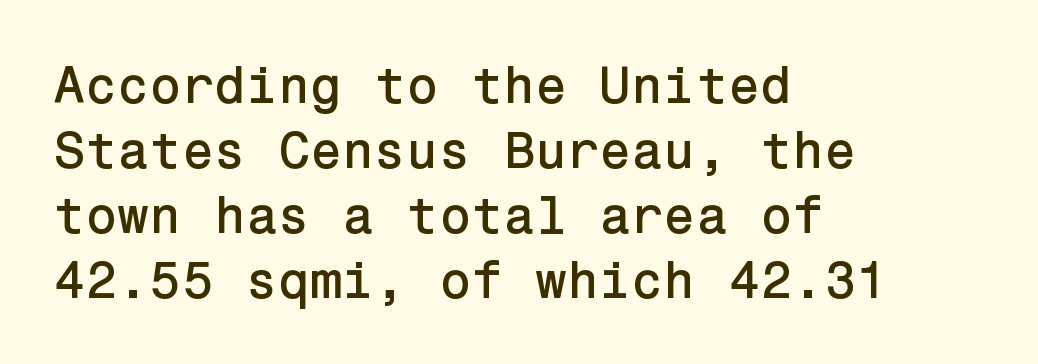
Ordinary non-slanted type is in use. A bare baseline throughout the passage. Default kerning and tracking; the words read as compact shapes. The text was rendered using a sans face with plain stroke endings. Baseline-to-baseline distance is the conventional proportion of letter height. Teacher's note: observe the even left margin — that is flush-left alignment.
